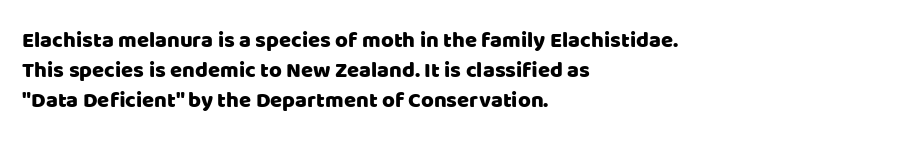
The image shows 22 px text type, upright; set left-aligned, normal line spacing (1.37x), normal letter spacing, not underlined.
